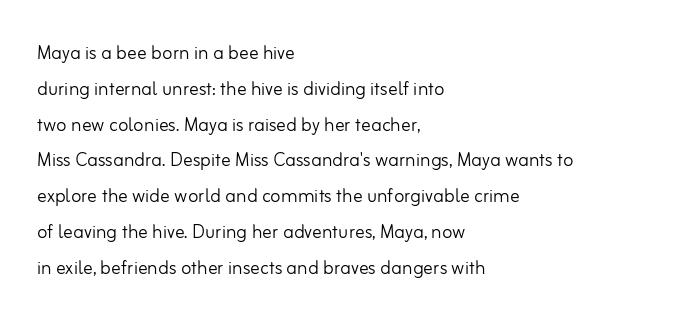
{"italic": "no", "bold": "no", "underline": "no", "align": "left", "line_spacing": "normal", "line_spacing_ratio": 1.49, "letter_spacing": "normal", "letter_spacing_em": 0.0, "glyph_px": 24}
